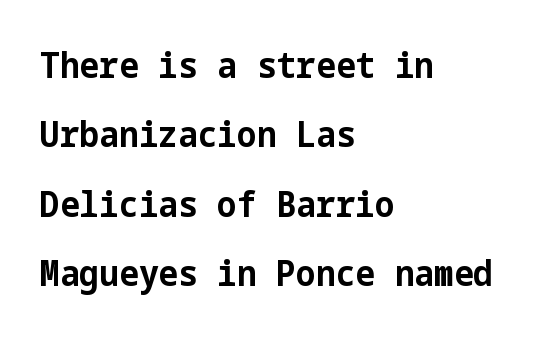
How heavy is the stroke? Heavy — this is a bold. The glyphs are unaccompanied by any horizontal stroke below them. A great deal of white space separates one row of letters from the next. Visually the block forms a straight wall on the left and a jagged coastline on the right. Stroke terminals: plain, sans-serif.
